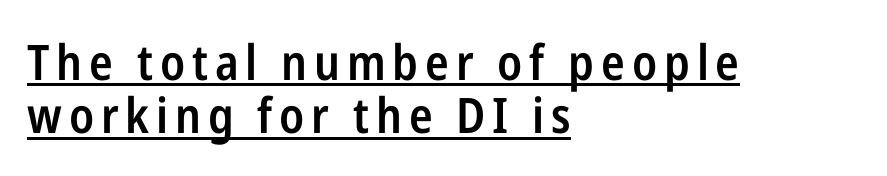
{"serif": "no", "italic": "no", "bold": "semi", "weight": "semibold", "width": "condensed", "stroke_contrast": "low", "x_height": "medium", "monospaced": "no", "underline": "yes", "align": "left", "line_spacing": "tight", "line_spacing_ratio": 1.09, "glyph_px": 49}
